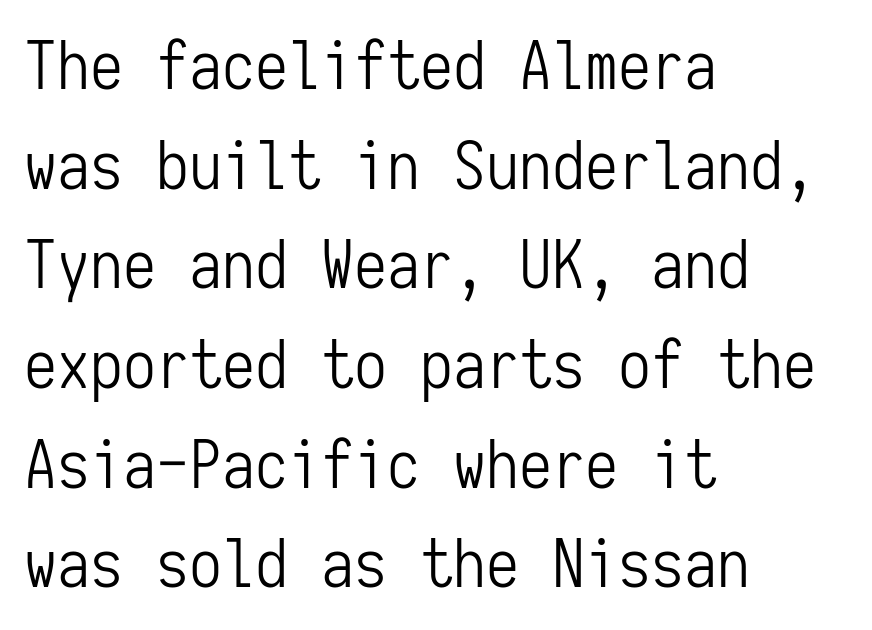
{"serif": "no", "italic": "no", "bold": "no", "weight": "light", "width": "condensed", "stroke_contrast": "low", "x_height": "medium", "monospaced": "yes", "underline": "no", "align": "left", "line_spacing": "normal", "line_spacing_ratio": 1.51, "letter_spacing": "normal", "letter_spacing_em": 0.0, "glyph_px": 66}
